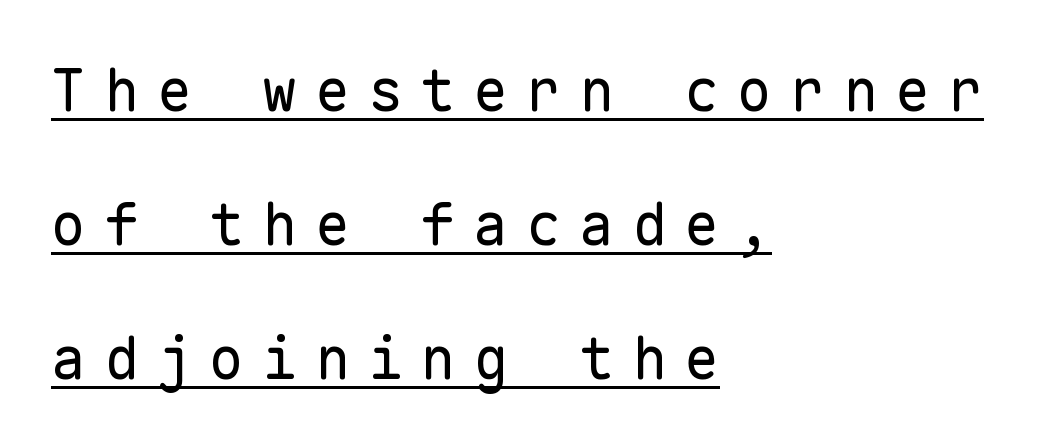
Q: Is the text bold? A: No.
Q: Is the text italic (slanted)? A: No, it is upright.
Q: Is the typeface a serif or a sans-serif typeface? A: Sans-serif.
Q: Is the text underlined? A: Yes.
Q: How is the paragraph aligned? A: Left-aligned.
Q: Is the spacing between letters normal or unusually wide? A: Unusually wide.
Q: Is the spacing between lines tight, normal or loose? A: Loose.
Q: Width (condensed, normal, or wide)? A: Normal.
Q: Stroke contrast? A: Low.
Q: x-height? A: Medium.
Q: Monospaced? A: Yes.
